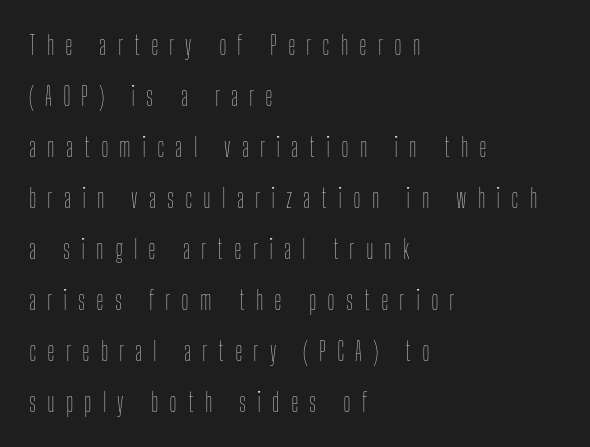
{"italic": "no", "bold": "no", "underline": "no", "align": "left", "line_spacing": "loose", "line_spacing_ratio": 1.96, "letter_spacing": "wide", "letter_spacing_em": 0.42, "glyph_px": 26}
